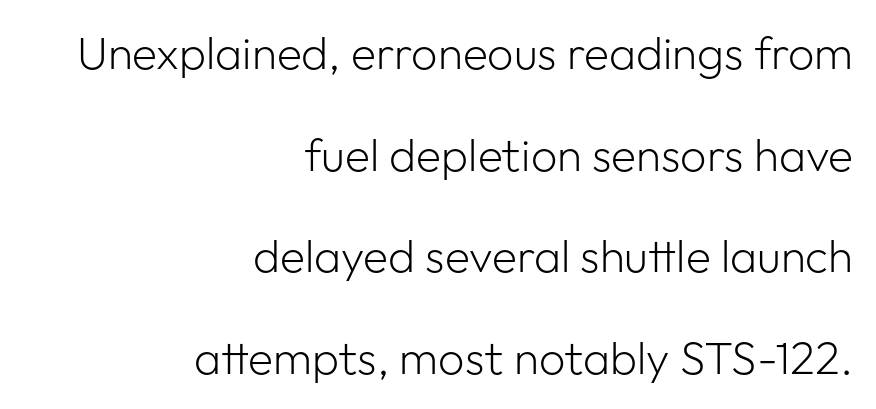
The text block is weighted toward the right margin, trailing off unevenly leftward. Each stroke keeps to a modest, everyday thickness or less. You could not count columns in this text — the font is proportionally spaced. The letters stand straight up with perfectly vertical stems. Nothing sits at the stroke ends, so this counts as sans-serif.
